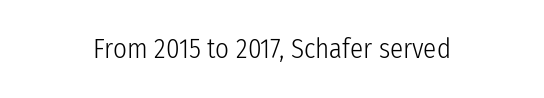
{"italic": "no", "bold": "no", "underline": "no", "align": "center", "letter_spacing": "normal", "letter_spacing_em": 0.0, "glyph_px": 27}
